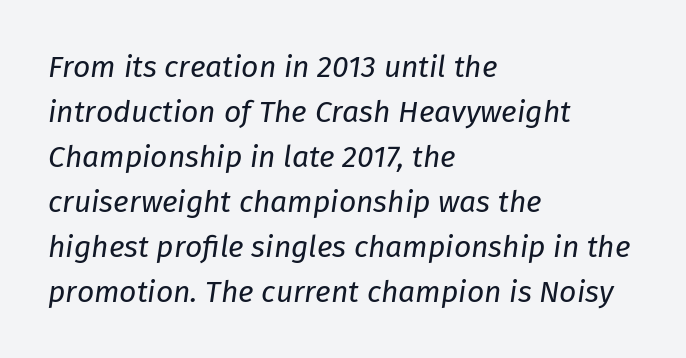
{"italic": "yes", "lean": "right", "slant_degrees": 8, "bold": "no", "weight": "regular", "width": "normal", "stroke_contrast": "low", "x_height": "medium", "monospaced": "no", "underline": "no", "align": "left", "line_spacing": "normal", "line_spacing_ratio": 1.5, "letter_spacing": "normal", "letter_spacing_em": 0.0, "glyph_px": 30}
